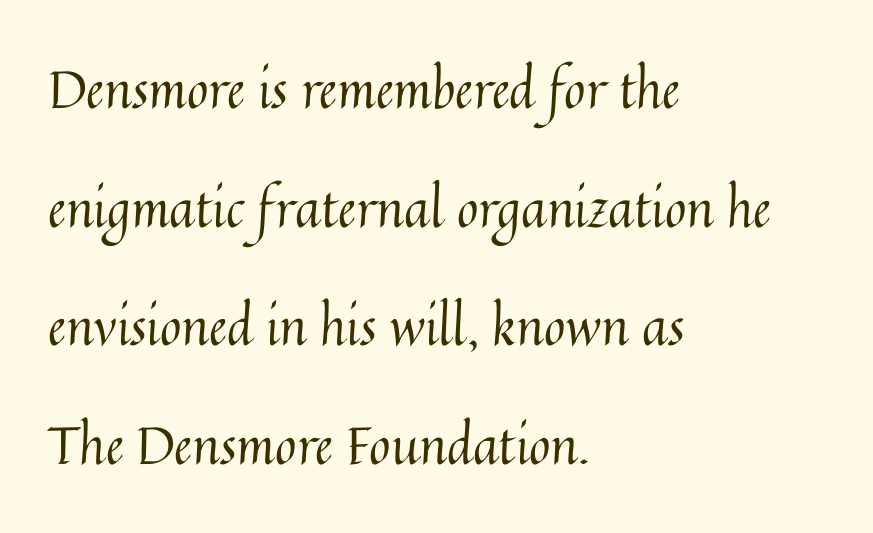
Short and long lines alike share a common starting point at left. The foot of each line stays bare and open. The rendering uses natural spacing where letterforms have individual widths.
